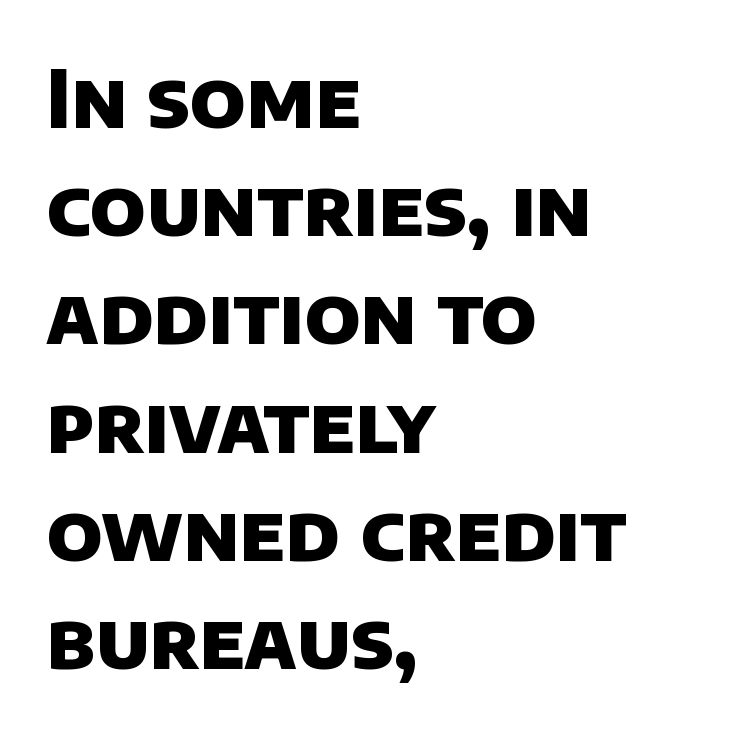
{"serif": "no", "bold": "yes", "weight": "heavy", "width": "normal", "stroke_contrast": "low", "x_height": "large", "monospaced": "no", "underline": "no", "align": "left", "line_spacing": "normal", "line_spacing_ratio": 1.37, "letter_spacing": "normal", "letter_spacing_em": 0.0, "glyph_px": 79}
